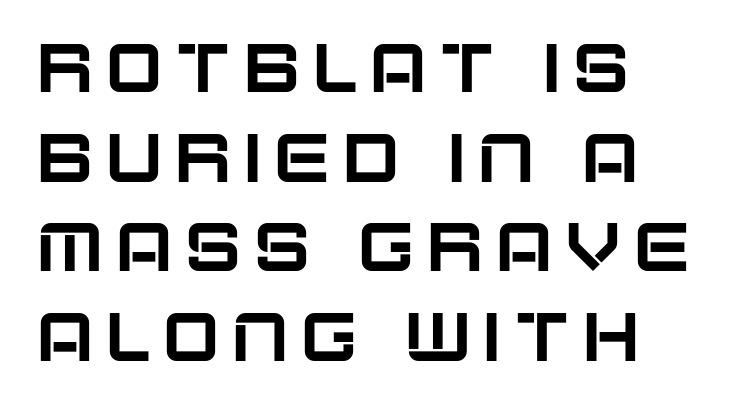
The image shows 69 px sans-serif type, upright; set left-aligned, normal line spacing (1.3x), not underlined; low stroke contrast and a large x-height.
